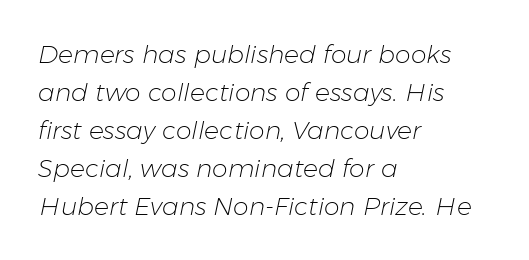
{"italic": "yes", "lean": "right", "slant_degrees": 11, "bold": "no", "underline": "no", "align": "left", "line_spacing": "normal", "line_spacing_ratio": 1.52, "letter_spacing": "normal", "letter_spacing_em": 0.0, "glyph_px": 25}
